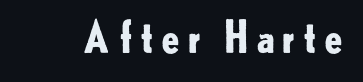
{"serif": "no", "italic": "no", "bold": "yes", "weight": "bold", "width": "normal", "stroke_contrast": "low", "x_height": "small", "monospaced": "no", "underline": "no", "glyph_px": 43}
